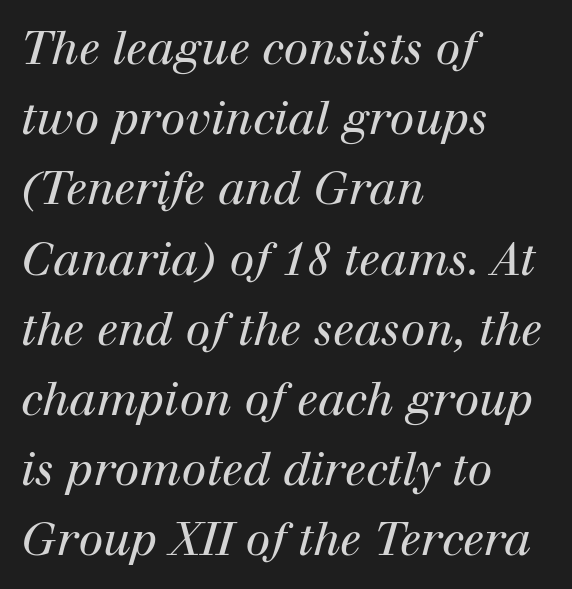
{"serif": "yes", "italic": "yes", "lean": "right", "slant_degrees": 12, "bold": "no", "weight": "regular", "width": "normal", "stroke_contrast": "high", "x_height": "medium", "monospaced": "no", "underline": "no", "align": "left", "line_spacing": "normal", "line_spacing_ratio": 1.56, "letter_spacing": "normal", "letter_spacing_em": 0.0, "glyph_px": 45}
